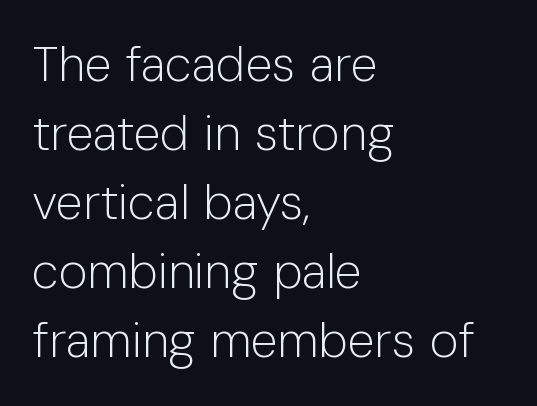
The image shows 49 px light sans-serif type, upright; set left-aligned, normal line spacing (1.41x), normal letter spacing, not underlined; low stroke contrast and a medium x-height.
